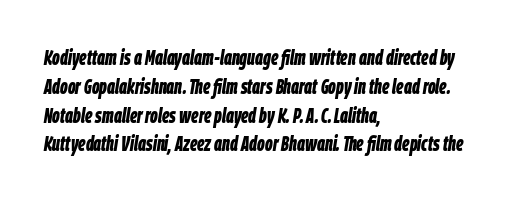
Q: Is the text bold? A: Yes.
Q: Is the text italic (slanted)? A: Yes, it leans right by about 9 degrees.
Q: Is the text underlined? A: No.
Q: How is the paragraph aligned? A: Left-aligned.
Q: Is the spacing between letters normal or unusually wide? A: Normal.
Q: Is the spacing between lines tight, normal or loose? A: Normal.
